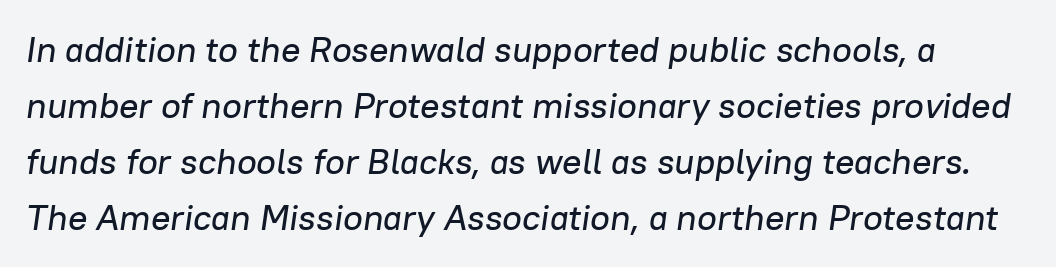
The image shows 36 px text type, italic (leaning right); set normal line spacing (1.56x), normal letter spacing, not underlined; low stroke contrast and a medium x-height.
